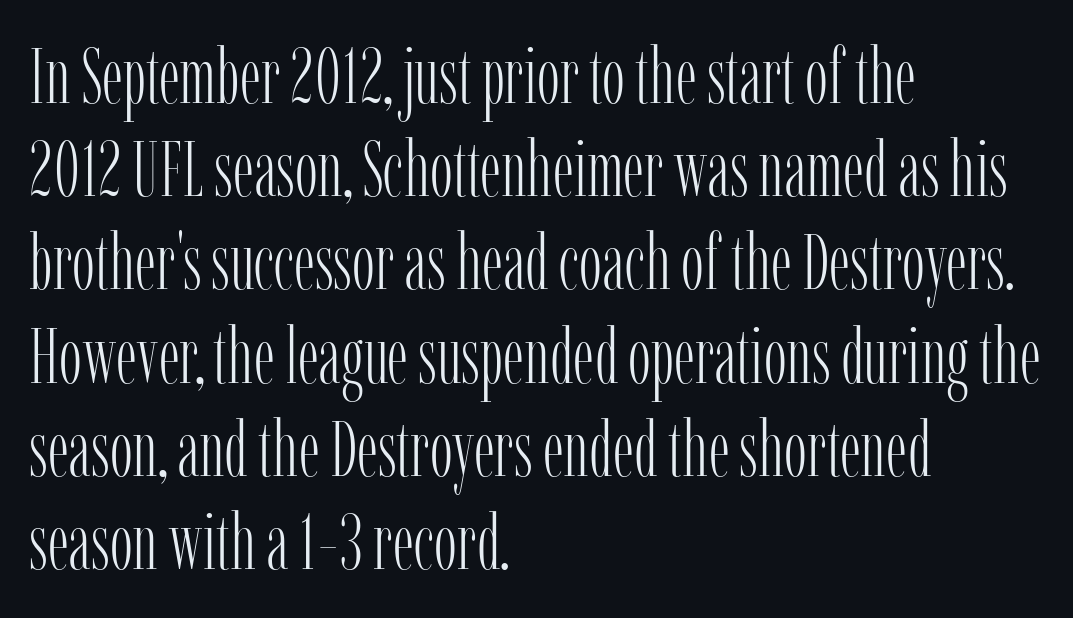
{"serif": "yes", "italic": "no", "bold": "no", "weight": "light", "width": "condensed", "stroke_contrast": "low", "x_height": "medium", "monospaced": "no", "underline": "no", "align": "left", "line_spacing_ratio": 1.21, "letter_spacing": "normal", "letter_spacing_em": 0.0, "glyph_px": 77}
